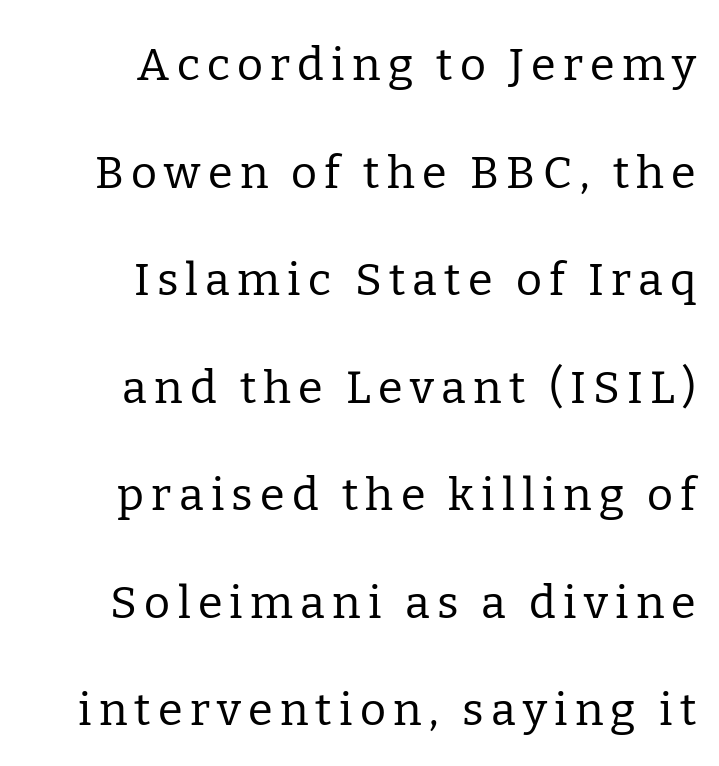
The image shows 45 px regular-weight serif type, upright; set right-aligned, loose line spacing (2.39x), not underlined; low stroke contrast and a medium x-height.
